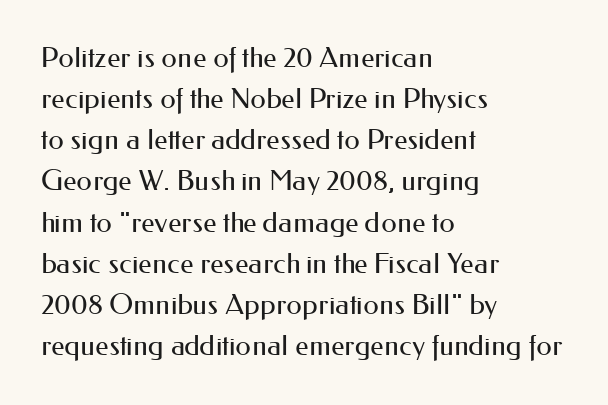
The rendering uses natural spacing where letterforms have individual widths. Tracking here is standard; glyphs follow each other at the usual distance. Does the lettering tilt? It doesn't — this is upright. Leftover space on each line is placed entirely after the last word.
